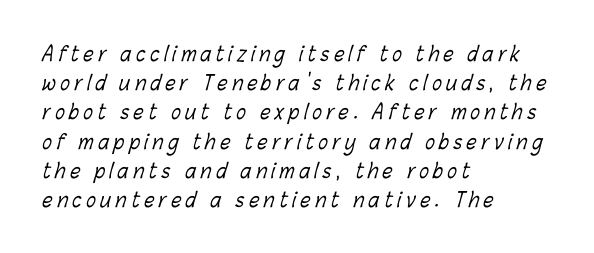
The image shows 20 px text type; set left-aligned, normal line spacing (1.46x), unusually wide letter spacing (+0.23 em), not underlined.
